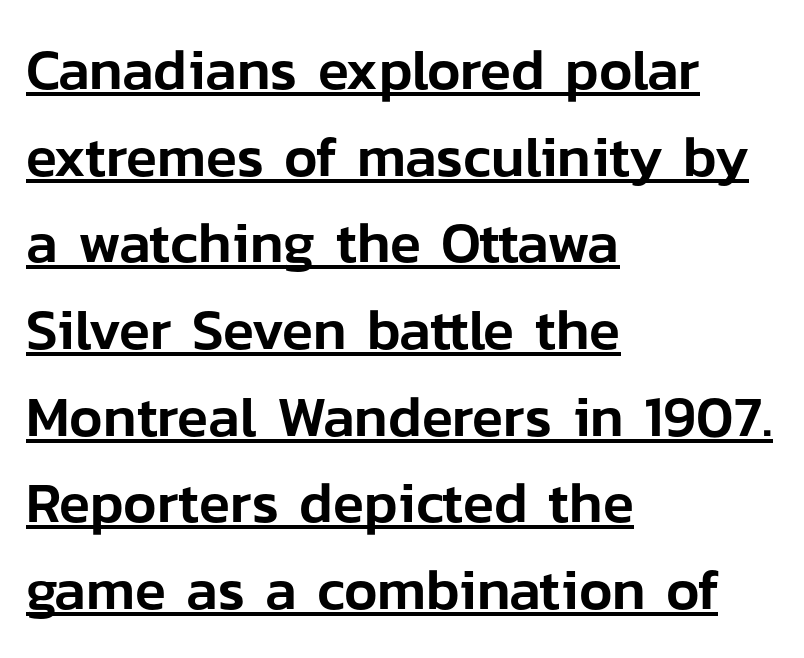
{"serif": "no", "italic": "no", "width": "normal", "stroke_contrast": "low", "x_height": "medium", "monospaced": "no", "underline": "yes", "align": "left", "line_spacing": "normal", "line_spacing_ratio": 1.52, "letter_spacing": "normal", "letter_spacing_em": 0.0, "glyph_px": 57}
